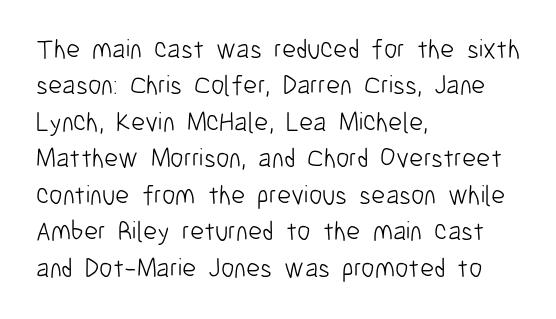
{"italic": "no", "bold": "no", "underline": "no", "align": "left", "line_spacing": "normal", "line_spacing_ratio": 1.35, "letter_spacing": "normal", "letter_spacing_em": 0.0, "glyph_px": 27}
